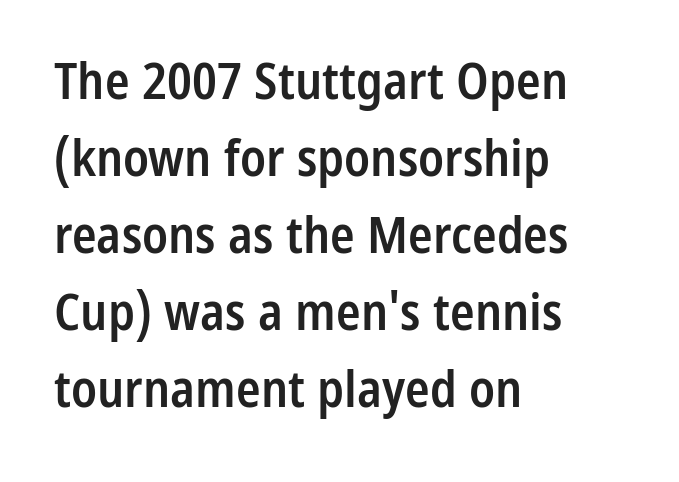
{"serif": "no", "italic": "no", "bold": "semi", "weight": "semibold", "width": "condensed", "stroke_contrast": "low", "x_height": "medium", "monospaced": "no", "underline": "no", "align": "left", "line_spacing": "normal", "line_spacing_ratio": 1.51, "letter_spacing": "normal", "letter_spacing_em": 0.0, "glyph_px": 51}
